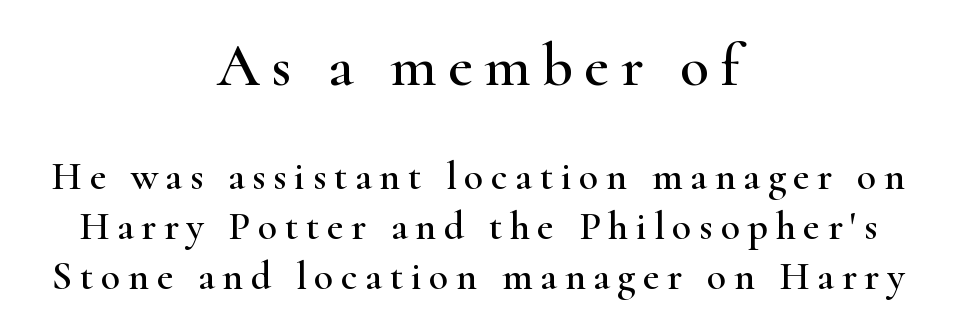
The image shows 60 px wide serif type, upright; set centered, normal line spacing (1.25x), not underlined; the first (top) block is 1.5x larger; high stroke contrast and a small x-height.
